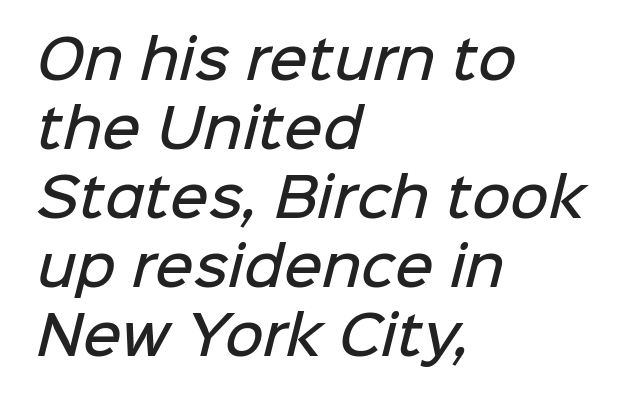
Q: Is the text bold? A: Semi-bold.
Q: Is the typeface a serif or a sans-serif typeface? A: Sans-serif.
Q: Is the text underlined? A: No.
Q: How is the paragraph aligned? A: Left-aligned.
Q: Is the spacing between letters normal or unusually wide? A: Normal.
Q: Is the spacing between lines tight, normal or loose? A: Normal.
Q: Width (condensed, normal, or wide)? A: Normal.
Q: Stroke contrast? A: Low.
Q: x-height? A: Medium.
Q: Monospaced? A: No.
